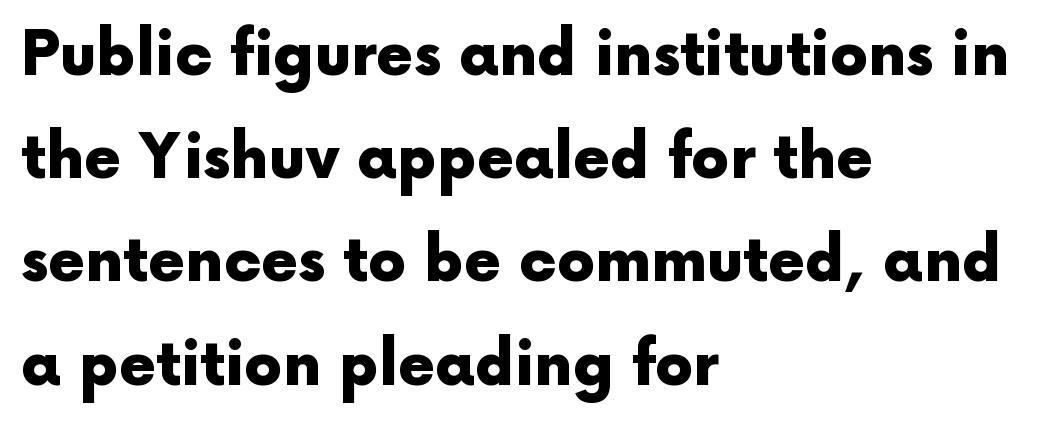
The image shows 60 px heavy sans-serif type, upright; set left-aligned, line spacing 1.72x, normal letter spacing, not underlined; a medium x-height.
